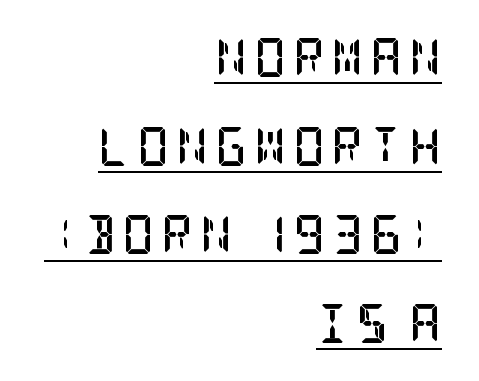
Right-aligned paragraph, ragged on the left. How would I describe the line gaps? Wide and relaxed. It's the straight-up-and-down kind of type. Strong, thick strokes mark this as bold type. This sample uses a serif face. Check the space under the baseline: a stroke is drawn there.
